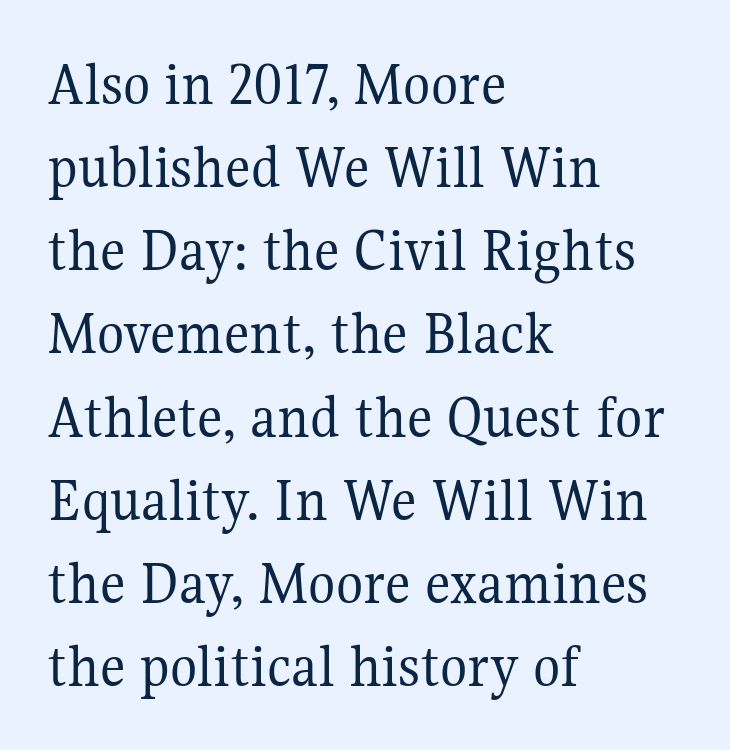
{"serif": "yes", "italic": "no", "bold": "no", "weight": "regular", "width": "normal", "stroke_contrast": "medium", "x_height": "medium", "monospaced": "no", "underline": "no", "align": "left", "line_spacing": "normal", "line_spacing_ratio": 1.32, "letter_spacing": "normal", "letter_spacing_em": 0.0, "glyph_px": 63}
